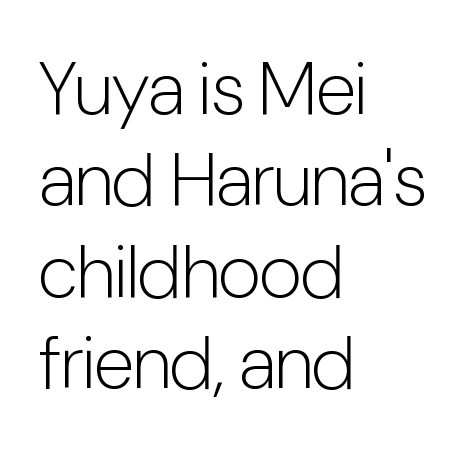
Q: Is the text bold? A: No.
Q: Is the text italic (slanted)? A: No, it is upright.
Q: Is the typeface a serif or a sans-serif typeface? A: Sans-serif.
Q: Is the text underlined? A: No.
Q: How is the paragraph aligned? A: Left-aligned.
Q: Is the spacing between letters normal or unusually wide? A: Normal.
Q: Width (condensed, normal, or wide)? A: Condensed.
Q: Stroke contrast? A: Low.
Q: x-height? A: Medium.
Q: Monospaced? A: No.
